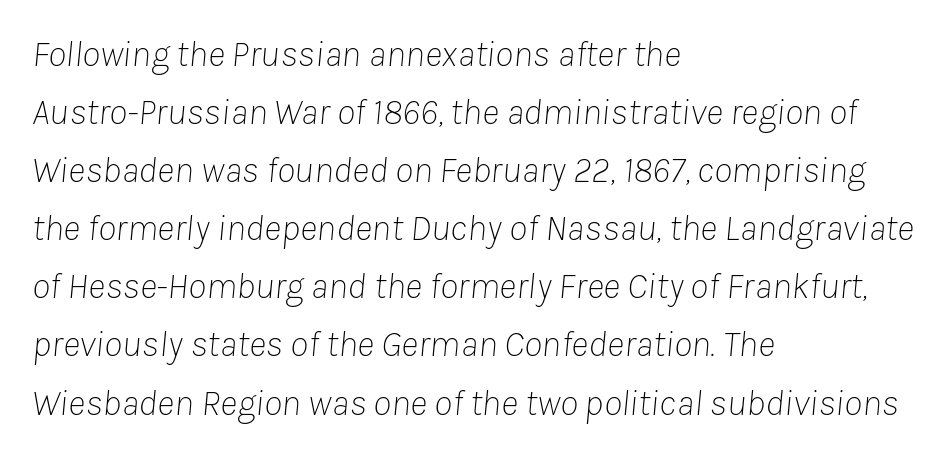
Q: Is the text bold? A: No.
Q: Is the text italic (slanted)? A: Yes, it leans right by about 8 degrees.
Q: Is the text underlined? A: No.
Q: How is the paragraph aligned? A: Left-aligned.
Q: Is the spacing between letters normal or unusually wide? A: Normal.
Q: Is the spacing between lines tight, normal or loose? A: Normal.
Q: Width (condensed, normal, or wide)? A: Normal.
Q: Stroke contrast? A: Low.
Q: x-height? A: Medium.
Q: Monospaced? A: No.
